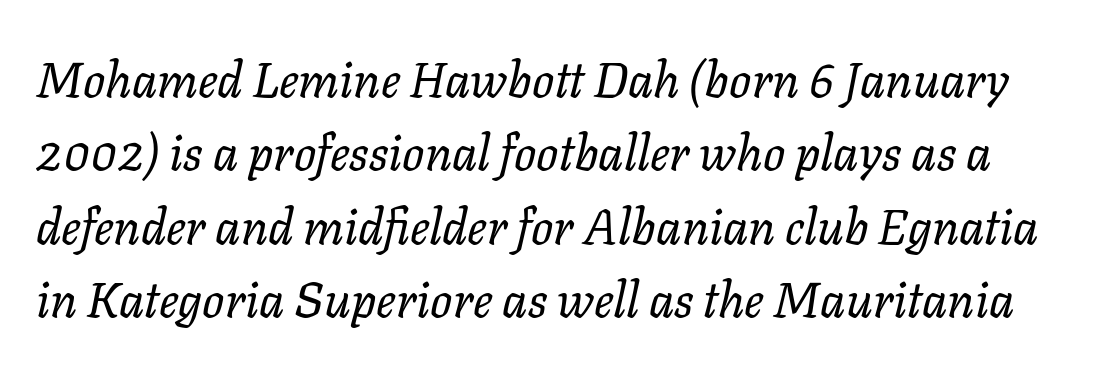
Lines of text with bare space underneath. The letters are slanted; this is an italic face. Here the designer chose a conventional face with non-uniform glyph widths. Stroke mass is kept to a normal reading level or below. Inter-character spacing is left at the font's built-in metrics. Does the leading feel generous? No, just average.
